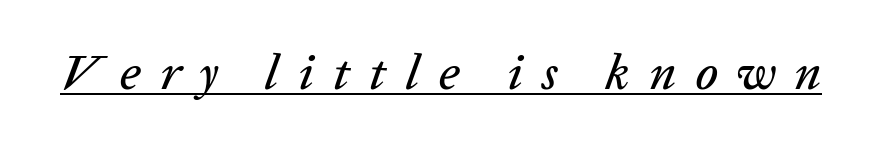
The image shows 50 px text type, italic (leaning right); set unusually wide letter spacing (+0.38 em), underlined; low stroke contrast and a medium x-height.
